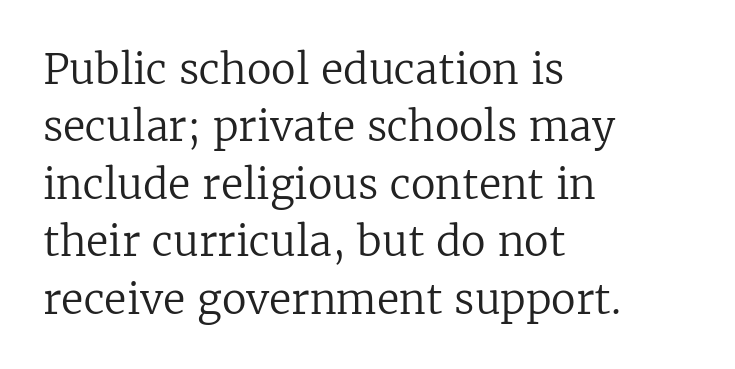
{"serif": "yes", "italic": "no", "bold": "no", "weight": "regular", "width": "normal", "stroke_contrast": "low", "x_height": "medium", "monospaced": "no", "underline": "no", "align": "left", "line_spacing": "normal", "line_spacing_ratio": 1.4, "letter_spacing": "normal", "letter_spacing_em": 0.0, "glyph_px": 41}
